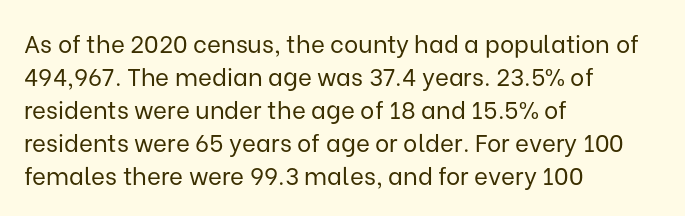
{"italic": "no", "bold": "no", "underline": "no", "align": "left", "line_spacing": "normal", "line_spacing_ratio": 1.37, "letter_spacing": "normal", "letter_spacing_em": 0.0, "glyph_px": 24}
